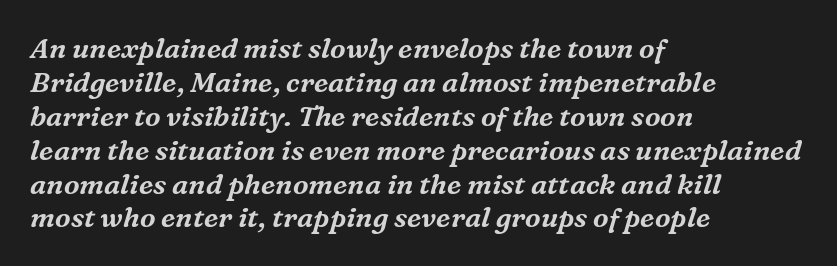
{"serif": "yes", "italic": "yes", "lean": "right", "slant_degrees": 16, "width": "normal", "stroke_contrast": "medium", "x_height": "medium", "monospaced": "no", "underline": "no", "align": "left", "line_spacing_ratio": 1.21, "letter_spacing": "normal", "letter_spacing_em": 0.0, "glyph_px": 28}
